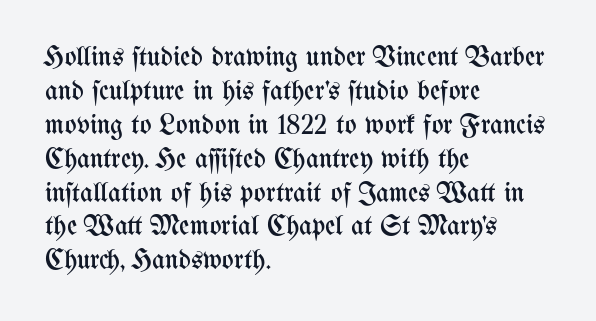
The image shows 28 px regular-weight, condensed type, upright; set left-aligned, line spacing 1.21x, normal letter spacing, not underlined; medium stroke contrast and a medium x-height.
